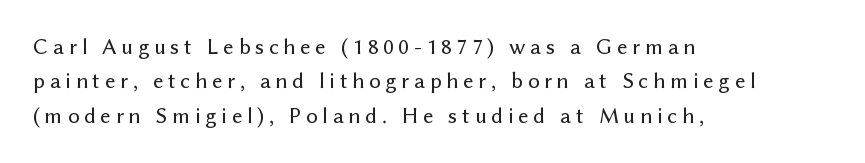
The image shows 23 px text type, upright; set left-aligned, normal line spacing (1.49x), unusually wide letter spacing (+0.2 em), not underlined.
